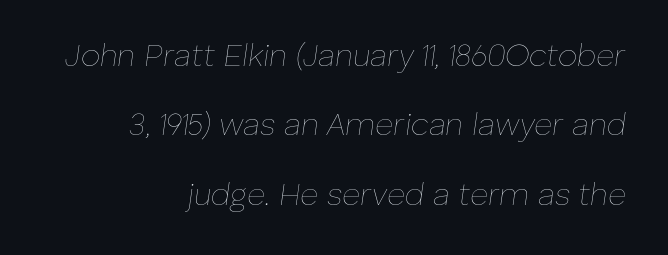
{"italic": "yes", "lean": "right", "slant_degrees": 8, "bold": "no", "weight": "thin", "width": "normal", "stroke_contrast": "low", "x_height": "medium", "monospaced": "no", "underline": "no", "align": "right", "line_spacing": "loose", "line_spacing_ratio": 2.24, "letter_spacing": "normal", "letter_spacing_em": 0.0, "glyph_px": 31}
